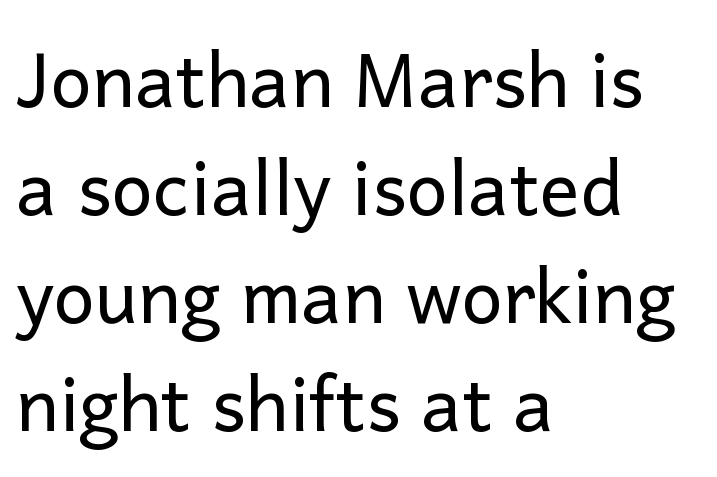
The text block is weighted toward the left margin, trailing off unevenly rightward. This rendering features lettering with no underline. No heavy texture on the line: the type isn't bold. Rendered with straight, roman letterforms. Typographically, this falls in the sans-serif category. Interline gaps are of average width in this sample.
